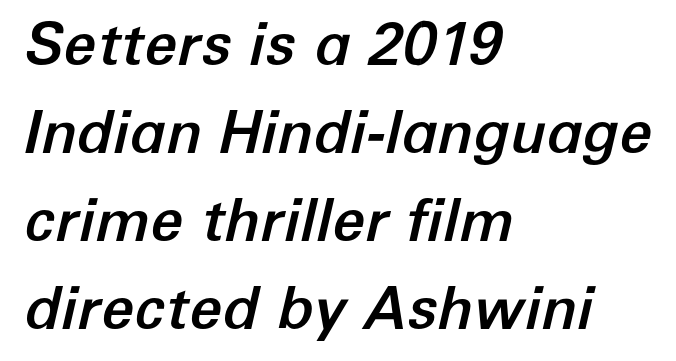
{"italic": "yes", "lean": "right", "slant_degrees": 12, "width": "normal", "stroke_contrast": "low", "x_height": "medium", "monospaced": "no", "underline": "no", "align": "left", "line_spacing": "normal", "line_spacing_ratio": 1.49, "letter_spacing": "normal", "letter_spacing_em": 0.0, "glyph_px": 59}
